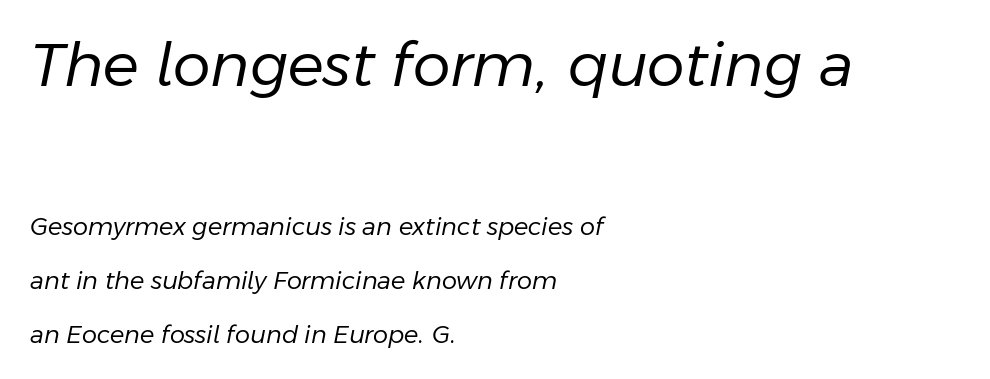
The image shows 60 px regular-weight type, italic (leaning right); set left-aligned, loose line spacing (2.24x), normal letter spacing, not underlined; the first (top) block is 2.5x larger; low stroke contrast and a medium x-height.
